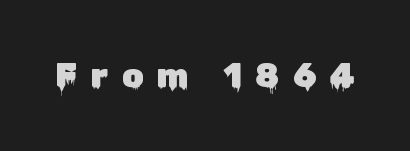
{"serif": "no", "italic": "no", "width": "normal", "stroke_contrast": "low", "x_height": "medium", "monospaced": "no", "underline": "no", "letter_spacing": "wide", "letter_spacing_em": 0.4, "glyph_px": 34}
